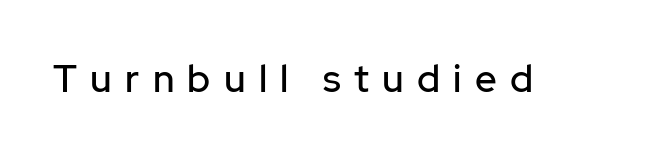
Quick note: underline off. What kind of face is this? One without serifs — a sans. The typography opts for an upright posture over an oblique one. Letter spacing: wide. Varying glyph widths throughout — classic text-font behaviour.
